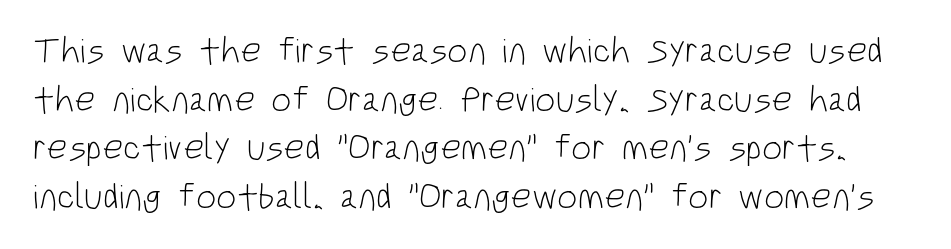
Font category for this specimen: sans-serif. The specimen reads as upright at a glance. Spacing verdict: proportional, widths tailored to each character. Summary of vertical rhythm: regular, with standard interline spacing. Compared with typical body copy, the letter spacing here is the same. Unbolded letterforms with no extra heft.
